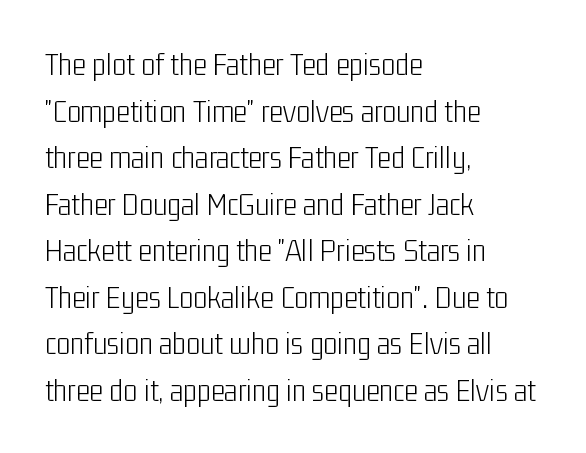
Q: Is the text bold? A: No.
Q: Is the text italic (slanted)? A: No, it is upright.
Q: Is the typeface a serif or a sans-serif typeface? A: Sans-serif.
Q: Is the text underlined? A: No.
Q: How is the paragraph aligned? A: Left-aligned.
Q: Is the spacing between letters normal or unusually wide? A: Normal.
Q: Is the spacing between lines tight, normal or loose? A: Normal.
Q: Width (condensed, normal, or wide)? A: Condensed.
Q: Stroke contrast? A: Low.
Q: x-height? A: Medium.
Q: Monospaced? A: No.
